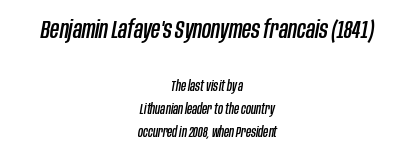
{"italic": "yes", "lean": "right", "slant_degrees": 10, "underline": "no", "align": "center", "line_spacing": "normal", "line_spacing_ratio": 1.64, "letter_spacing": "normal", "letter_spacing_em": 0.0, "larger_block": "first", "size_ratio": 1.79, "glyph_px": 25}
